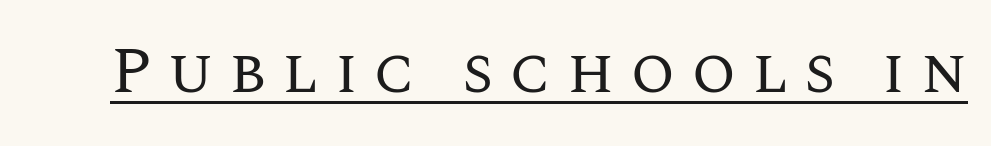
Q: Is the text bold? A: No.
Q: Is the text italic (slanted)? A: No, it is upright.
Q: Is the text underlined? A: Yes.
Q: Is the spacing between letters normal or unusually wide? A: Unusually wide.
Q: Width (condensed, normal, or wide)? A: Normal.
Q: Stroke contrast? A: Medium.
Q: x-height? A: Large.
Q: Monospaced? A: No.
